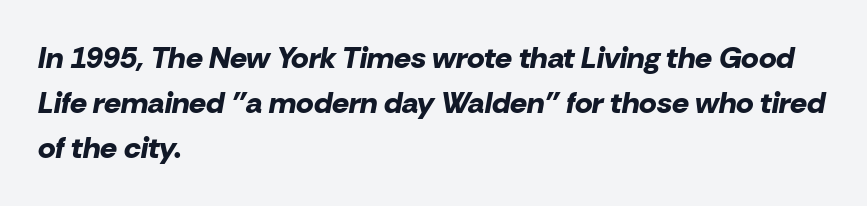
Typographic density is high because the face is bold. The face used here is rendered with its standard letterfit. The space directly below the letters is spotless. This is oblique type, the kind used for emphasis or titles.
